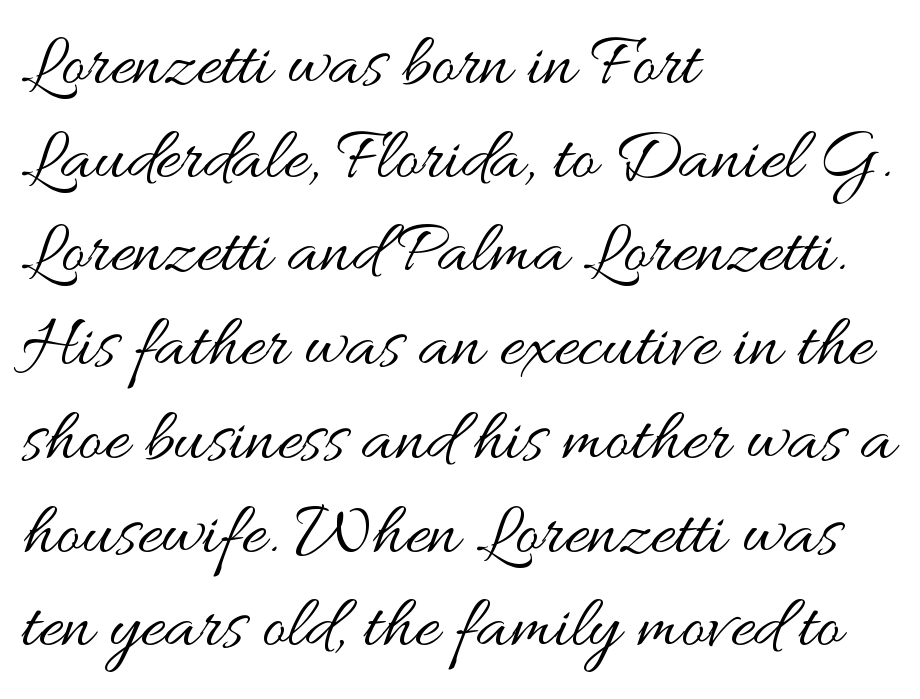
{"bold": "no", "weight": "regular", "width": "wide", "stroke_contrast": "medium", "x_height": "small", "monospaced": "no", "underline": "no", "align": "left", "line_spacing": "normal", "line_spacing_ratio": 1.25, "letter_spacing": "normal", "letter_spacing_em": 0.0, "glyph_px": 75}
